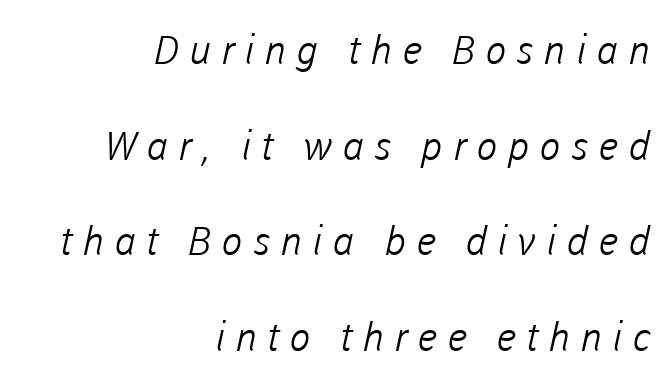
Leftover space on each line is placed entirely before the opening word. Decoration check: the copy has no underline. In terms of letterform style, serifs are entirely absent. Character widths vary here, with narrow letters taking less room than wide ones.
